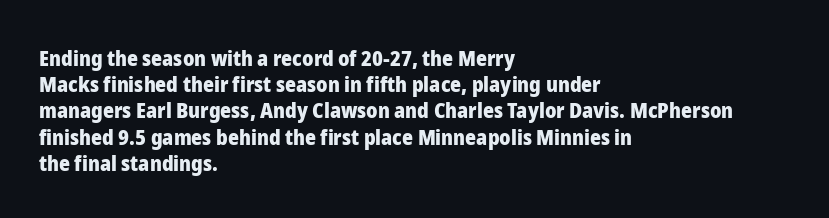
{"italic": "no", "bold": "yes", "underline": "no", "align": "left", "line_spacing": "normal", "line_spacing_ratio": 1.25, "letter_spacing": "normal", "letter_spacing_em": 0.0, "glyph_px": 21}
